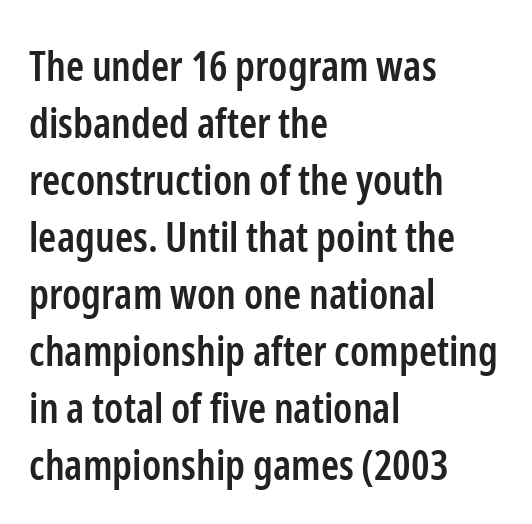
The image shows 41 px semibold, condensed sans-serif type, upright; set left-aligned, normal line spacing (1.39x), normal letter spacing, not underlined; low stroke contrast and a medium x-height.
